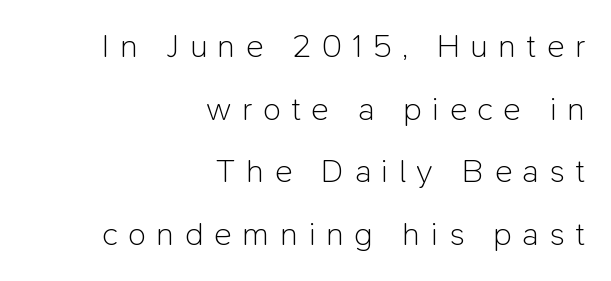
Note the varied advance widths — an 'i' is clearly narrower than an 'm'. All the whitespace from short lines collects on the left. The weight tops out at a normal text grade. Reading down the column, the eye jumps a long way to each next line. Italic: no, the glyphs are upright roman.
